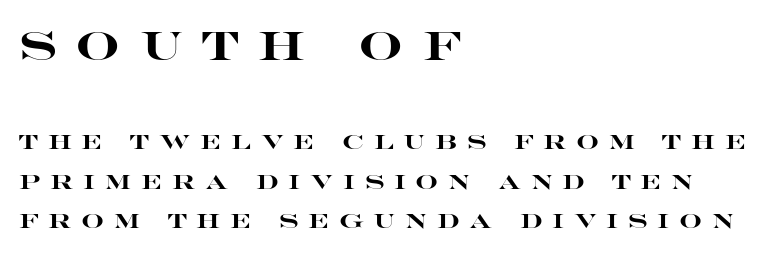
{"italic": "no", "bold": "yes", "weight": "heavy", "width": "wide", "stroke_contrast": "high", "x_height": "large", "monospaced": "no", "underline": "no", "align": "left", "line_spacing": "loose", "line_spacing_ratio": 1.99, "letter_spacing": "wide", "letter_spacing_em": 0.49, "larger_block": "first", "size_ratio": 1.95, "glyph_px": 39}
